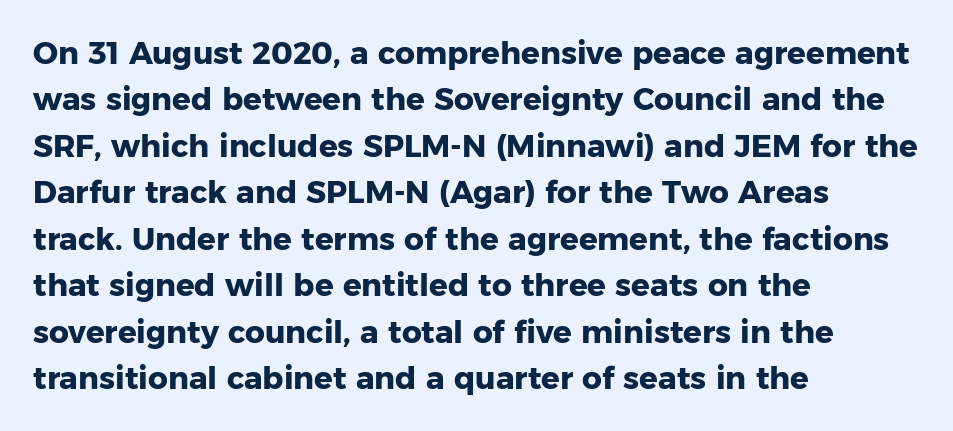
{"serif": "no", "italic": "no", "bold": "yes", "weight": "heavy", "width": "normal", "stroke_contrast": "low", "x_height": "medium", "monospaced": "no", "underline": "no", "align": "left", "line_spacing": "normal", "line_spacing_ratio": 1.5, "letter_spacing": "normal", "letter_spacing_em": 0.0, "glyph_px": 31}
